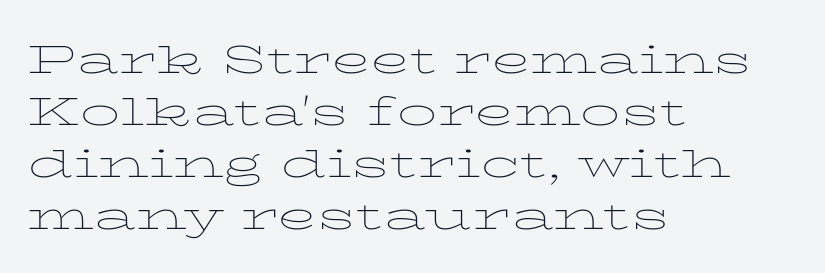
{"serif": "yes", "italic": "no", "bold": "no", "weight": "thin", "width": "wide", "stroke_contrast": "low", "x_height": "medium", "monospaced": "no", "underline": "no", "align": "left", "line_spacing": "normal", "line_spacing_ratio": 1.3, "letter_spacing": "normal", "letter_spacing_em": 0.0, "glyph_px": 40}
